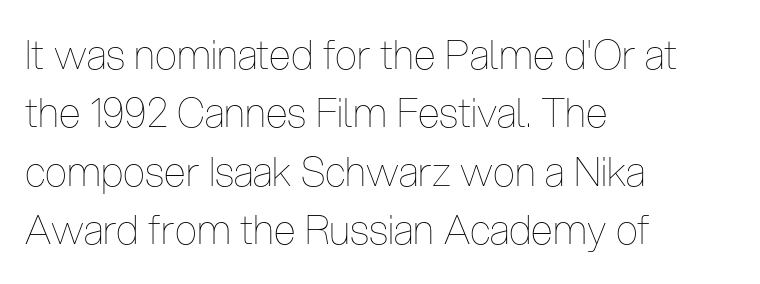
Proportional: the letters do not fall into vertical columns. The gaps between neighbouring characters are ordinary and unremarkable. Quick note: not italic, upright. Each new line begins a customary step beneath the previous one. The passage shown is not bold in any degree. The zone under the glyphs is completely vacant.
